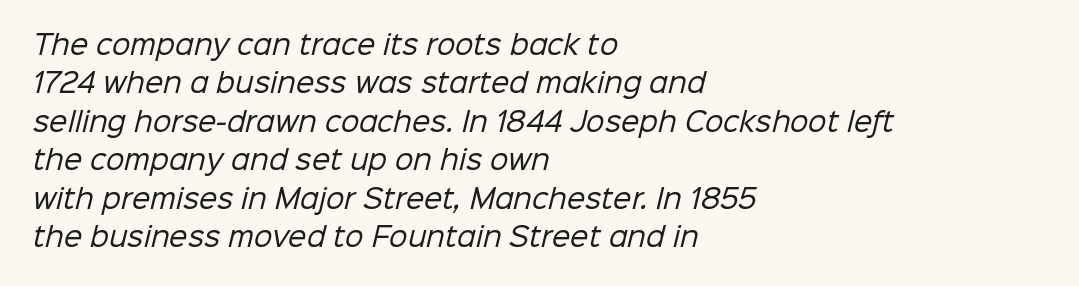
{"bold": "no", "underline": "no", "align": "left", "line_spacing": "normal", "line_spacing_ratio": 1.48, "letter_spacing": "normal", "letter_spacing_em": 0.0, "glyph_px": 26}
